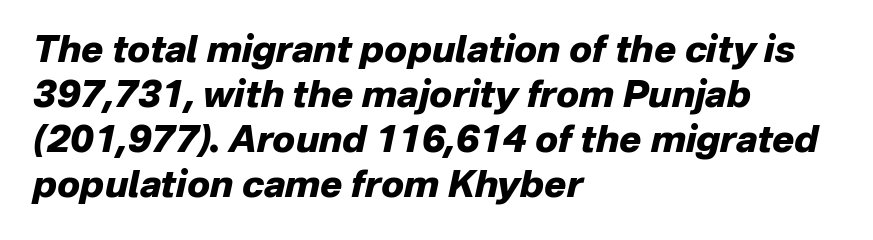
{"italic": "yes", "lean": "right", "slant_degrees": 12, "bold": "yes", "weight": "heavy", "width": "normal", "stroke_contrast": "low", "x_height": "medium", "monospaced": "no", "underline": "no", "align": "left", "line_spacing_ratio": 1.22, "letter_spacing": "normal", "letter_spacing_em": 0.0, "glyph_px": 37}
